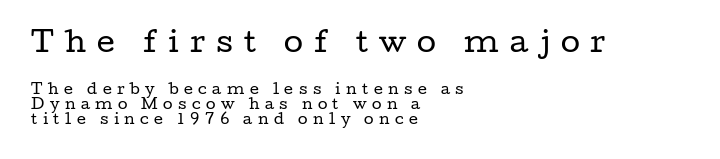
Type size steps down from the first block to the second. Upright lettering throughout. Check where the strokes stop: tiny serifs finish them off. These lines are rendered in a variable-pitch font. A quiet, ordinary-to-light weight characterises the typeface. Is the block centered? No — it sits flush against the left margin.
